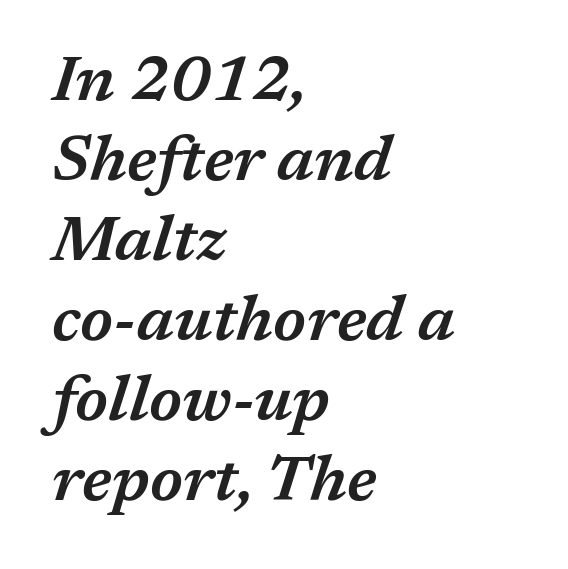
The image shows 64 px semibold type, italic (leaning right); set left-aligned, normal line spacing (1.25x), normal letter spacing, not underlined; medium stroke contrast and a medium x-height.
